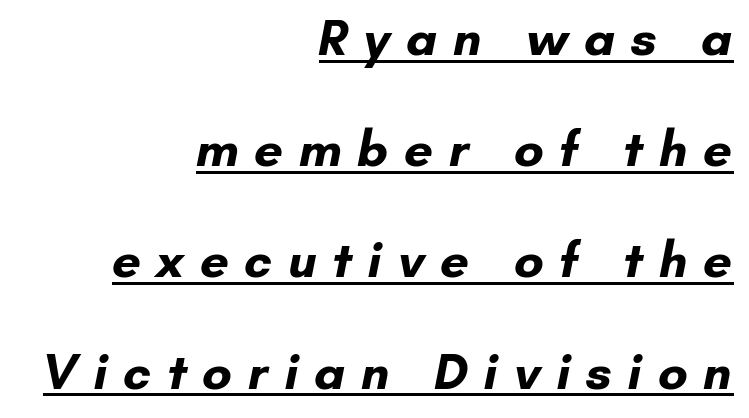
The image shows 51 px bold sans-serif type; set right-aligned, loose line spacing (2.18x), unusually wide letter spacing (+0.3 em), underlined; low stroke contrast and a small x-height.
